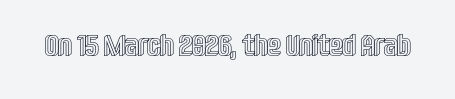
The image shows 30 px condensed type, upright; set normal letter spacing, not underlined; a large x-height.
